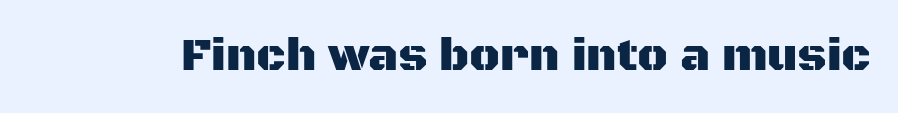
{"serif": "no", "italic": "no", "width": "normal", "stroke_contrast": "medium", "x_height": "large", "monospaced": "no", "underline": "no", "letter_spacing": "normal", "letter_spacing_em": 0.0, "glyph_px": 46}
